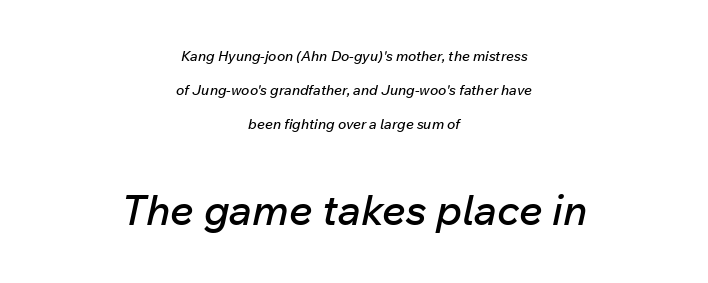
The image shows 42 px text type, italic (leaning right); set centered, loose line spacing (2.44x), normal letter spacing, not underlined; the second (bottom) block is 3.0x larger; low stroke contrast and a medium x-height.
